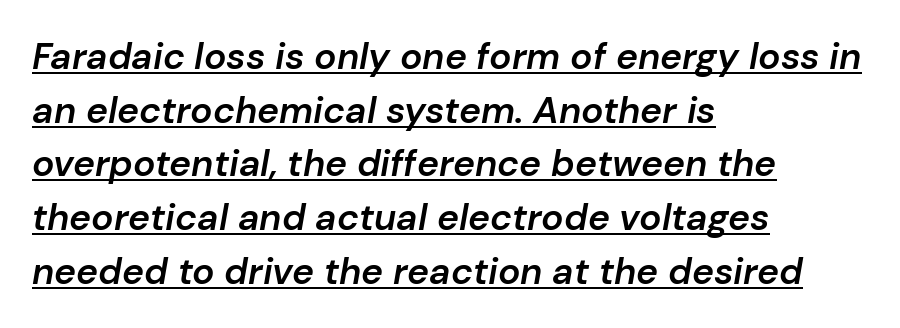
This sample has the flowing, uneven cadence of proportional lettering. The sample has been set in demibold, a notch under bold. The glyphs are accompanied by a horizontal stroke just below them. The text block is weighted toward the left margin, trailing off unevenly rightward. You can tell it's italic because the verticals aren't actually vertical. This sample uses plain, unmodified letter spacing.
